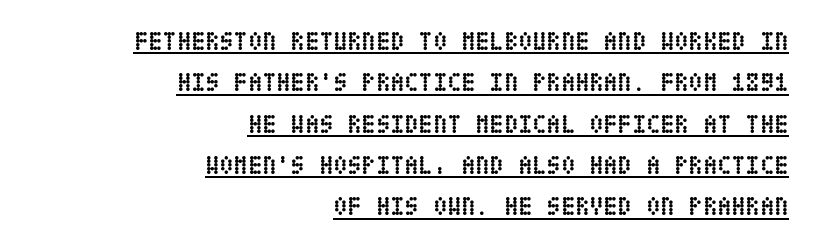
The image shows 26 px bold type, upright; set right-aligned, normal line spacing (1.59x), normal letter spacing, underlined.
